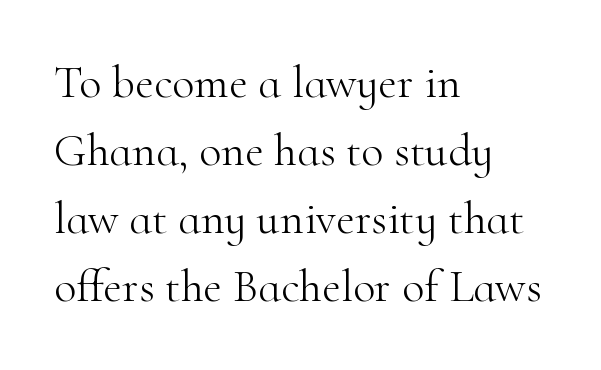
The characters display serif detailing at their extremities. Proportional: the letters do not fall into vertical columns. Observe the ordinary spacing: letters are neighbours, not strangers. Style check: upright.
